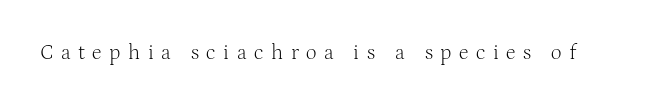
Q: Is the text bold? A: No.
Q: Is the text italic (slanted)? A: No, it is upright.
Q: Is the text underlined? A: No.
Q: Is the spacing between letters normal or unusually wide? A: Unusually wide.
